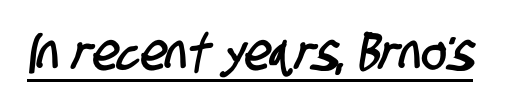
{"serif": "no", "width": "condensed", "stroke_contrast": "low", "x_height": "large", "monospaced": "no", "underline": "yes", "letter_spacing": "normal", "letter_spacing_em": 0.0, "glyph_px": 52}
